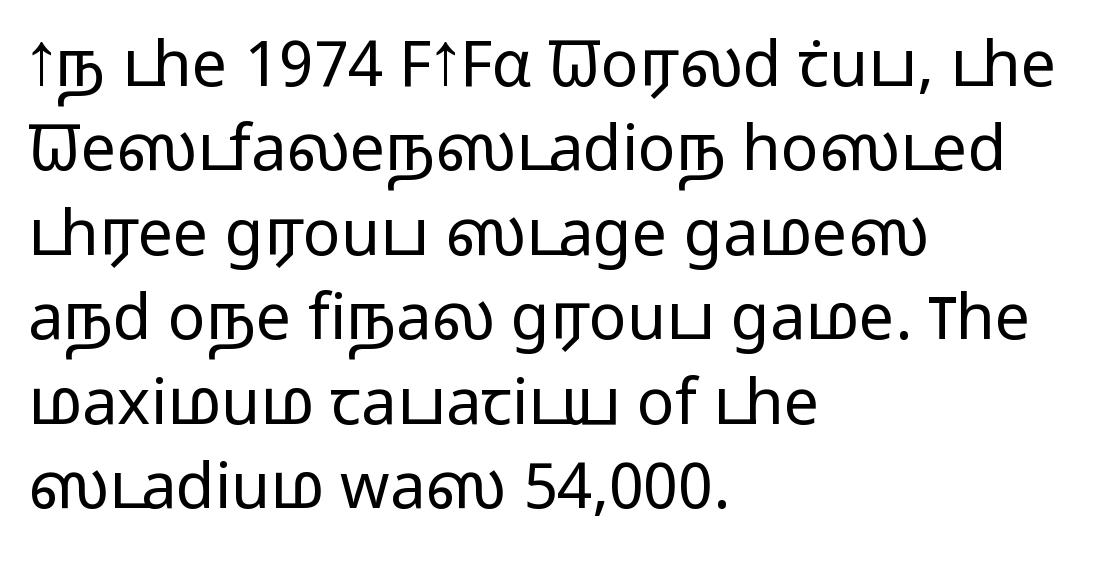
{"serif": "no", "italic": "no", "bold": "no", "weight": "light", "width": "wide", "stroke_contrast": "low", "x_height": "medium", "monospaced": "no", "underline": "no", "align": "left", "line_spacing": "normal", "line_spacing_ratio": 1.34, "letter_spacing": "normal", "letter_spacing_em": 0.0, "glyph_px": 63}
